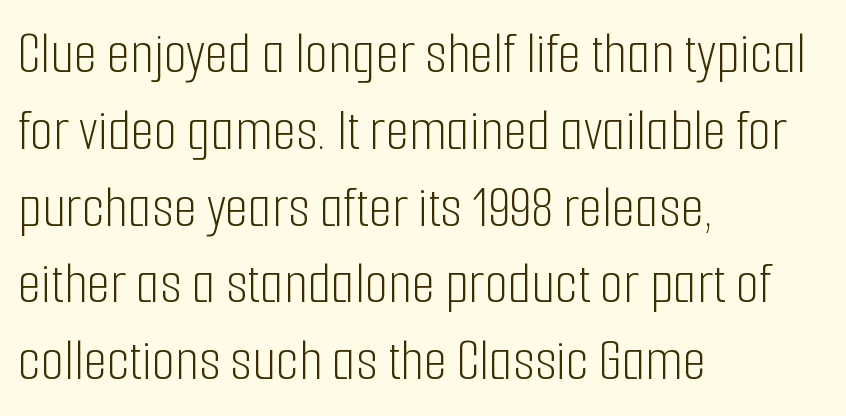
{"serif": "no", "italic": "no", "bold": "no", "weight": "light", "width": "condensed", "stroke_contrast": "low", "x_height": "medium", "monospaced": "no", "underline": "no", "align": "left", "line_spacing": "normal", "line_spacing_ratio": 1.28, "letter_spacing": "normal", "letter_spacing_em": 0.0, "glyph_px": 60}
